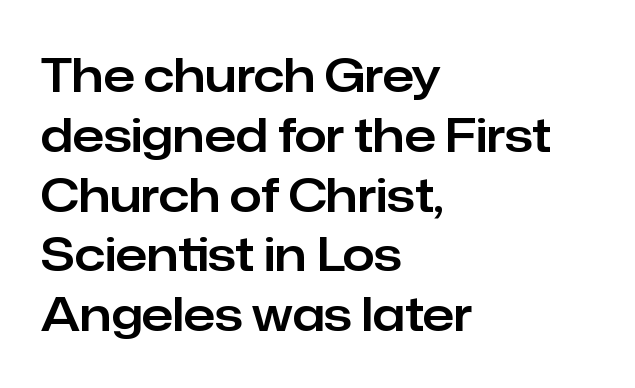
The image shows 46 px sans-serif type, upright; set left-aligned, normal line spacing (1.3x), normal letter spacing, not underlined; low stroke contrast and a medium x-height.
